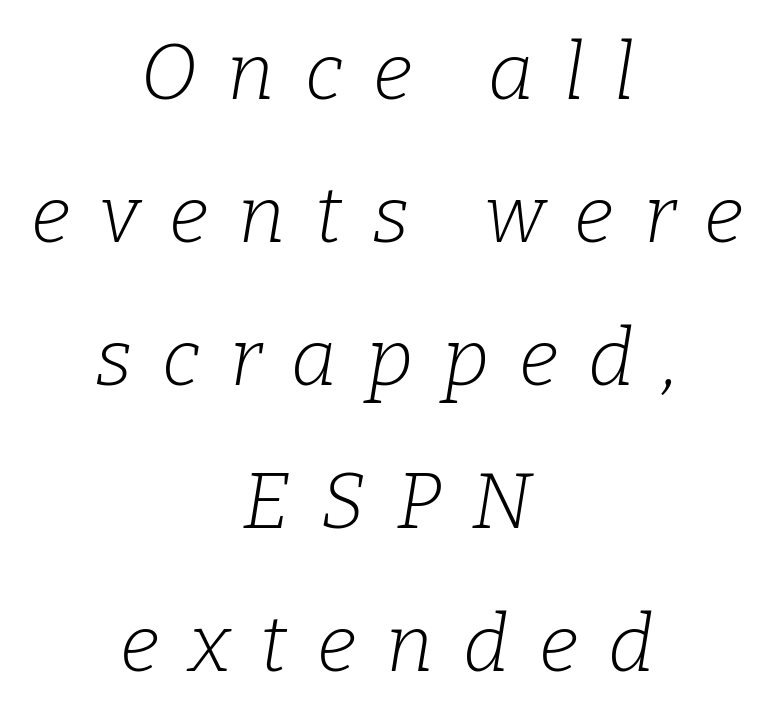
{"serif": "yes", "italic": "yes", "lean": "right", "slant_degrees": 9, "bold": "no", "weight": "light", "width": "normal", "stroke_contrast": "low", "x_height": "medium", "monospaced": "no", "underline": "no", "align": "center", "line_spacing_ratio": 1.81, "letter_spacing": "wide", "letter_spacing_em": 0.38, "glyph_px": 79}
